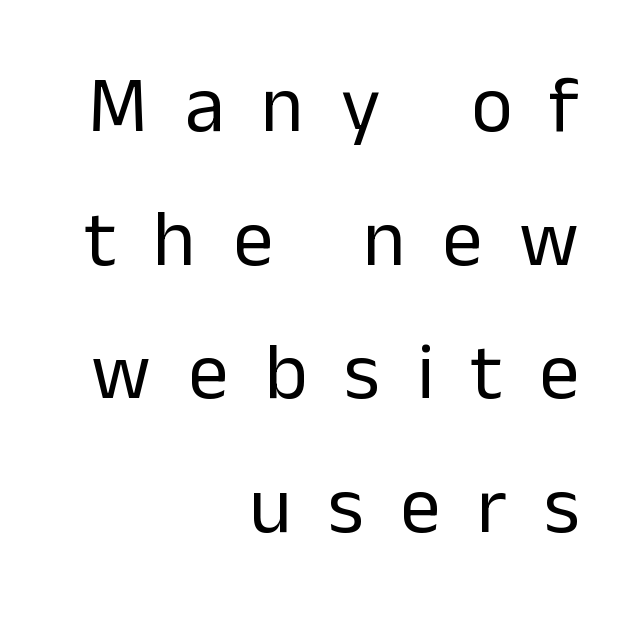
Q: Is the text bold? A: No.
Q: Is the text italic (slanted)? A: No, it is upright.
Q: Is the typeface a serif or a sans-serif typeface? A: Sans-serif.
Q: Is the text underlined? A: No.
Q: How is the paragraph aligned? A: Right-aligned.
Q: Is the spacing between letters normal or unusually wide? A: Unusually wide.
Q: Is the spacing between lines tight, normal or loose? A: Normal.
Q: Width (condensed, normal, or wide)? A: Normal.
Q: Stroke contrast? A: Low.
Q: x-height? A: Medium.
Q: Monospaced? A: No.
